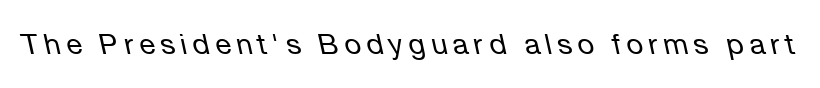
Q: Is the text bold? A: No.
Q: Is the text italic (slanted)? A: Yes, it leans left by about 12 degrees.
Q: Is the text underlined? A: No.
Q: Width (condensed, normal, or wide)? A: Normal.
Q: Stroke contrast? A: Low.
Q: x-height? A: Medium.
Q: Monospaced? A: No.
